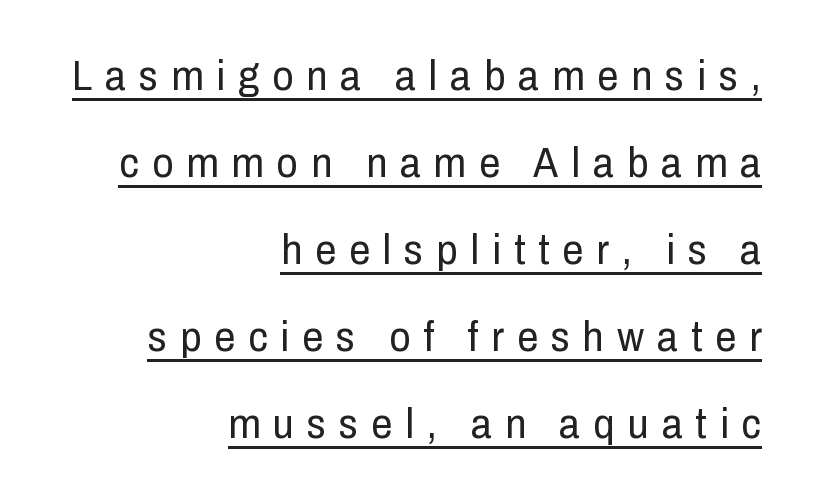
Loosely led — the rows are spread out. Each letter keeps its own natural width here, so spacing adapts to shape. Weight: not bold — regular or lighter. In terms of letterspacing, this is a distinctly airy, spread setting. Underlined type.
